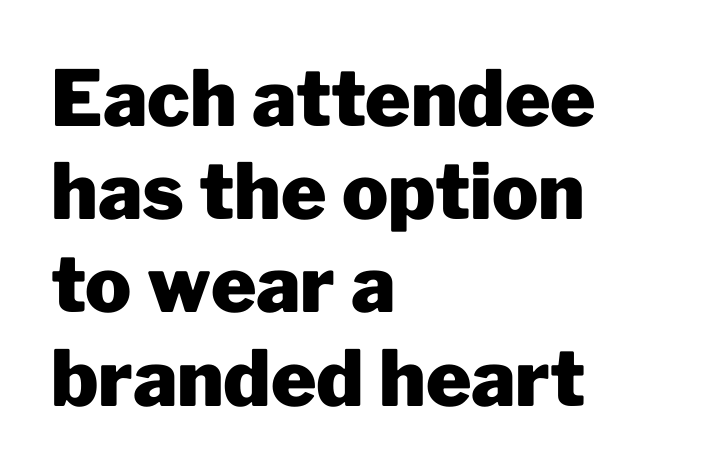
{"serif": "no", "italic": "no", "bold": "yes", "weight": "heavy", "width": "normal", "stroke_contrast": "low", "x_height": "medium", "monospaced": "no", "underline": "no", "align": "left", "line_spacing_ratio": 1.21, "letter_spacing": "normal", "letter_spacing_em": 0.0, "glyph_px": 77}
